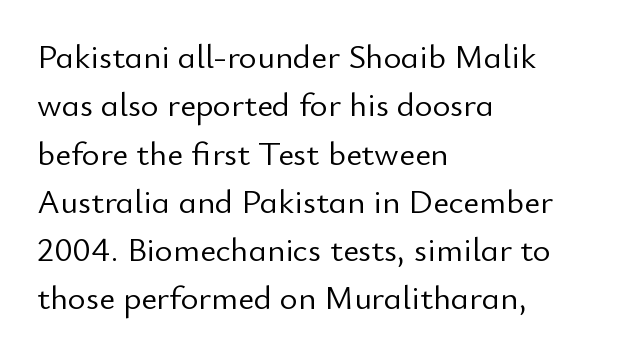
Q: Is the text bold? A: No.
Q: Is the text italic (slanted)? A: No, it is upright.
Q: Is the typeface a serif or a sans-serif typeface? A: Sans-serif.
Q: Is the text underlined? A: No.
Q: How is the paragraph aligned? A: Left-aligned.
Q: Is the spacing between letters normal or unusually wide? A: Normal.
Q: Is the spacing between lines tight, normal or loose? A: Normal.
Q: Width (condensed, normal, or wide)? A: Normal.
Q: Stroke contrast? A: Low.
Q: x-height? A: Small.
Q: Monospaced? A: No.
